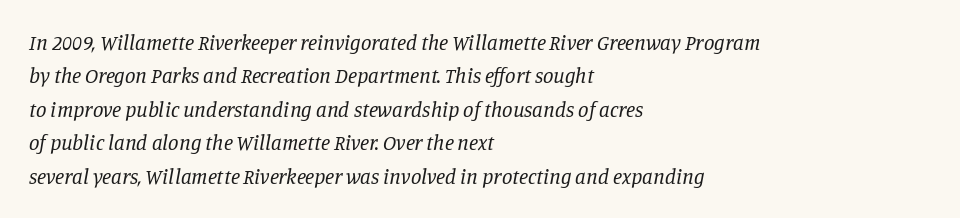
Q: Is the text bold? A: No.
Q: Is the text italic (slanted)? A: Yes, it leans right by about 11 degrees.
Q: Is the text underlined? A: No.
Q: How is the paragraph aligned? A: Left-aligned.
Q: Is the spacing between letters normal or unusually wide? A: Normal.
Q: Is the spacing between lines tight, normal or loose? A: Normal.
